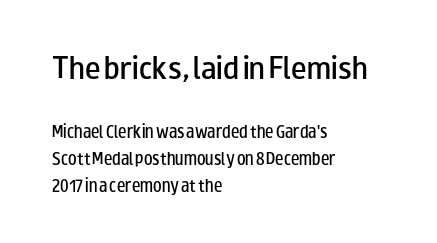
Q: Is the text bold? A: Semi-bold.
Q: Is the text italic (slanted)? A: No, it is upright.
Q: Is the text underlined? A: No.
Q: How is the paragraph aligned? A: Left-aligned.
Q: Is the spacing between letters normal or unusually wide? A: Normal.
Q: Is the spacing between lines tight, normal or loose? A: Loose.
Q: Which block of text is set in a larger size, the first (top) or the second (bottom)? A: The first (top) one.
